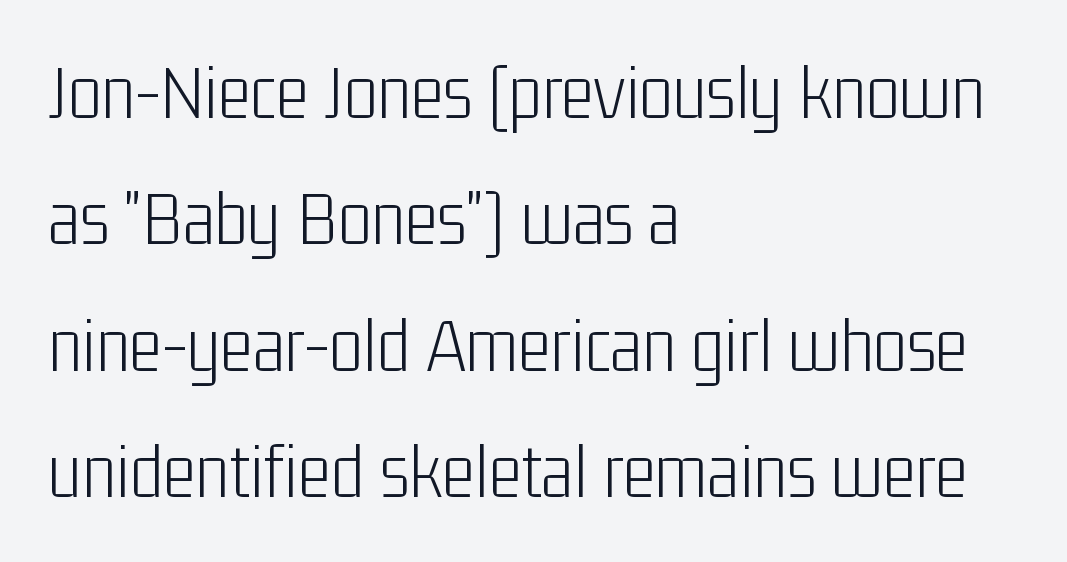
Q: Is the text bold? A: No.
Q: Is the text italic (slanted)? A: No, it is upright.
Q: Is the typeface a serif or a sans-serif typeface? A: Sans-serif.
Q: Is the text underlined? A: No.
Q: How is the paragraph aligned? A: Left-aligned.
Q: Is the spacing between letters normal or unusually wide? A: Normal.
Q: Is the spacing between lines tight, normal or loose? A: Normal.
Q: Width (condensed, normal, or wide)? A: Condensed.
Q: Stroke contrast? A: Low.
Q: x-height? A: Medium.
Q: Monospaced? A: No.
